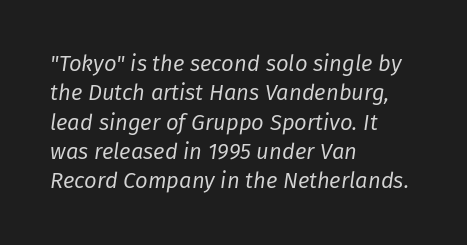
{"italic": "yes", "lean": "right", "slant_degrees": 8, "bold": "no", "underline": "no", "align": "left", "line_spacing": "normal", "line_spacing_ratio": 1.33, "letter_spacing": "normal", "letter_spacing_em": 0.0, "glyph_px": 22}
